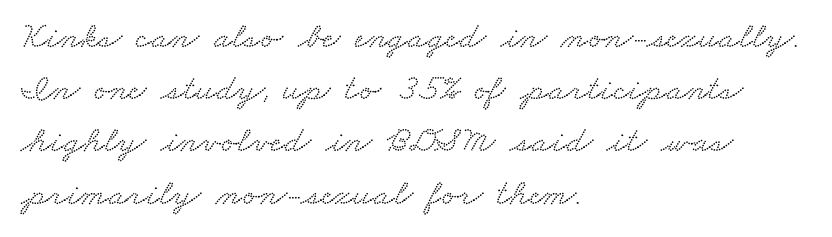
{"width": "wide", "stroke_contrast": "low", "x_height": "small", "monospaced": "no", "underline": "no", "align": "left", "line_spacing": "normal", "line_spacing_ratio": 1.41, "letter_spacing": "normal", "letter_spacing_em": 0.0, "glyph_px": 37}
